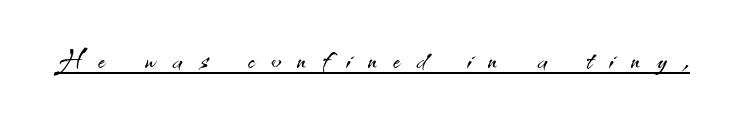
The image shows 37 px light sans-serif type; set unusually wide letter spacing (+0.46 em), underlined; medium stroke contrast and a small x-height.
